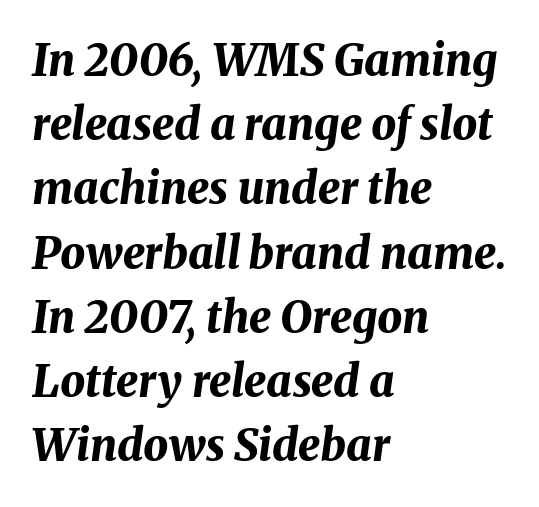
Q: Is the text bold? A: Yes.
Q: Is the text italic (slanted)? A: Yes, it leans right by about 8 degrees.
Q: Is the text underlined? A: No.
Q: How is the paragraph aligned? A: Left-aligned.
Q: Is the spacing between letters normal or unusually wide? A: Normal.
Q: Is the spacing between lines tight, normal or loose? A: Normal.
Q: Width (condensed, normal, or wide)? A: Normal.
Q: Stroke contrast? A: Medium.
Q: x-height? A: Medium.
Q: Monospaced? A: No.
